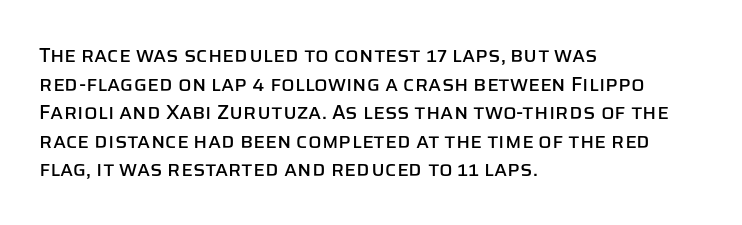
The image shows 20 px text type, upright; set left-aligned, normal line spacing (1.43x), normal letter spacing, not underlined.
